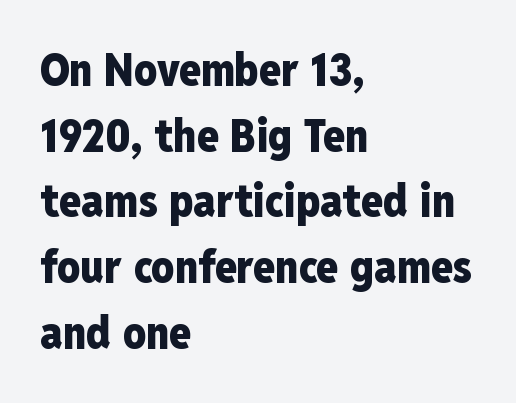
The strip under each line holds only bare page. These lines carry a lot of weight — the face is fully bold. The setting favours the left margin, as ordinary paragraphs usually do. Reading down the column, the eye jumps a familiar distance to each next line. Observe the ordinary spacing: letters are neighbours, not strangers.
